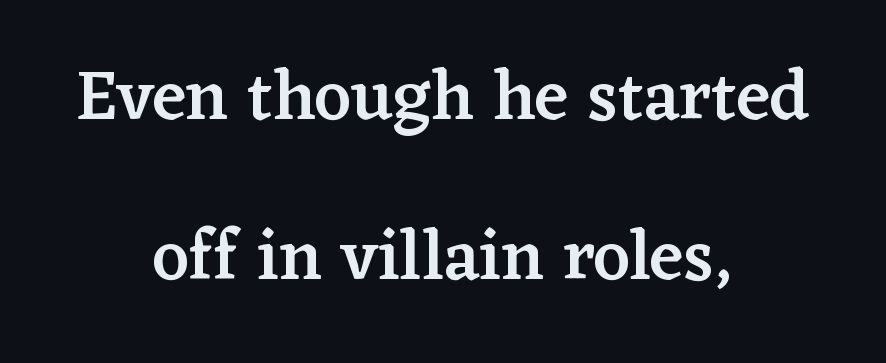
Beneath every word, the page is bare. The axis of the letterforms is exactly vertical. This is the in-between weight designers call semibold or demi. Layout note: lines centered.
